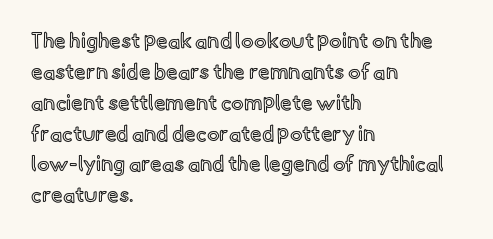
There is no visible air inserted between adjacent glyphs. Alignment: flush left. The words here are not underlined. The axis of the letterforms is exactly vertical. The designer left line spacing at the default.
